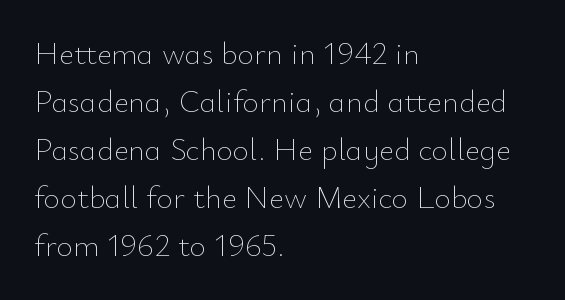
The image shows 32 px thin type, upright; set left-aligned, normal line spacing (1.5x), normal letter spacing, not underlined; low stroke contrast and a small x-height.
